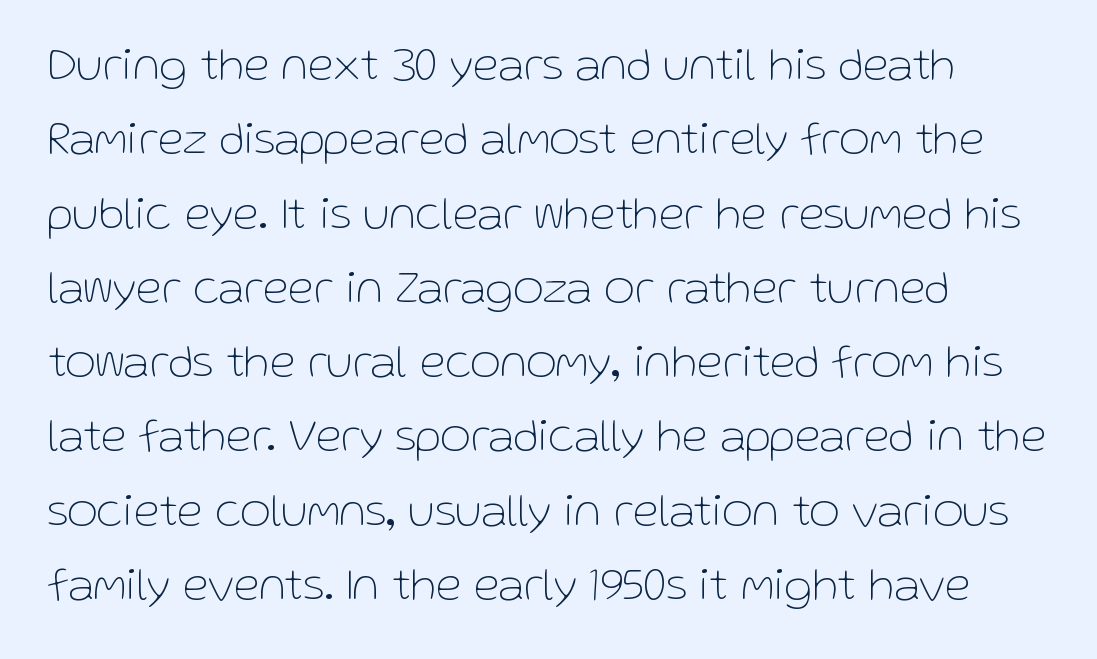
The image shows 47 px thin sans-serif type, upright; set normal line spacing (1.58x), normal letter spacing, not underlined; low stroke contrast and a medium x-height.
